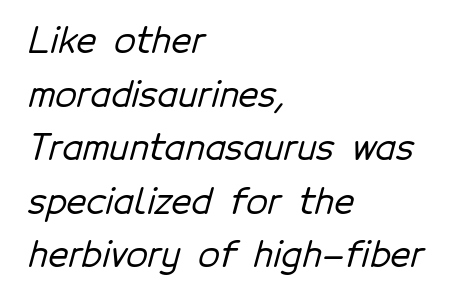
Q: Is the typeface a serif or a sans-serif typeface? A: Sans-serif.
Q: Is the text underlined? A: No.
Q: How is the paragraph aligned? A: Left-aligned.
Q: Is the spacing between letters normal or unusually wide? A: Normal.
Q: Is the spacing between lines tight, normal or loose? A: Normal.
Q: Width (condensed, normal, or wide)? A: Normal.
Q: Stroke contrast? A: Low.
Q: x-height? A: Medium.
Q: Monospaced? A: No.
